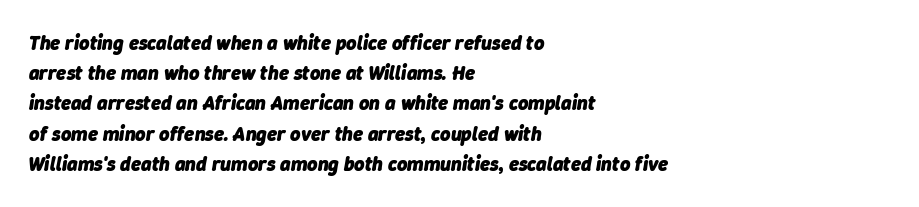
The image shows 20 px bold type, italic (leaning right); set left-aligned, normal line spacing (1.51x), normal letter spacing, not underlined.
